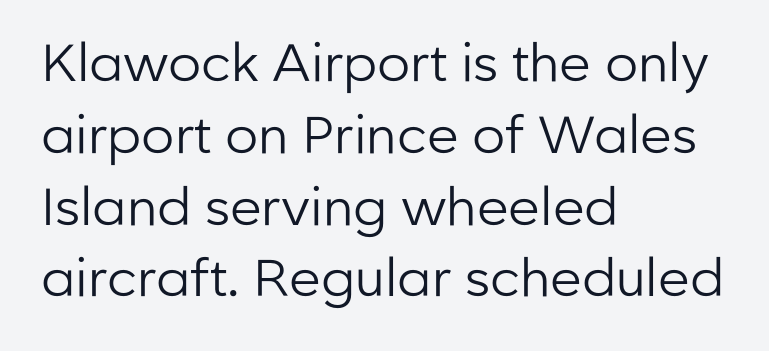
Q: Is the text bold? A: No.
Q: Is the text italic (slanted)? A: No, it is upright.
Q: Is the typeface a serif or a sans-serif typeface? A: Sans-serif.
Q: Is the text underlined? A: No.
Q: How is the paragraph aligned? A: Left-aligned.
Q: Is the spacing between letters normal or unusually wide? A: Normal.
Q: Is the spacing between lines tight, normal or loose? A: Normal.
Q: Width (condensed, normal, or wide)? A: Normal.
Q: Stroke contrast? A: Low.
Q: x-height? A: Medium.
Q: Monospaced? A: No.
